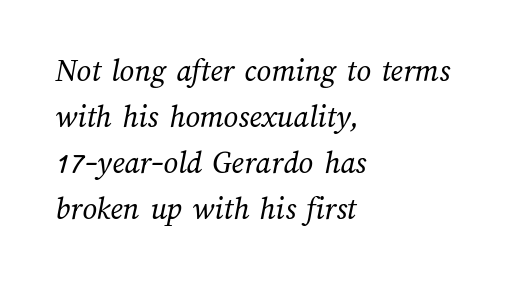
The image shows 32 px regular-weight type; set left-aligned, normal line spacing (1.44x), normal letter spacing, not underlined; medium stroke contrast and a medium x-height.
